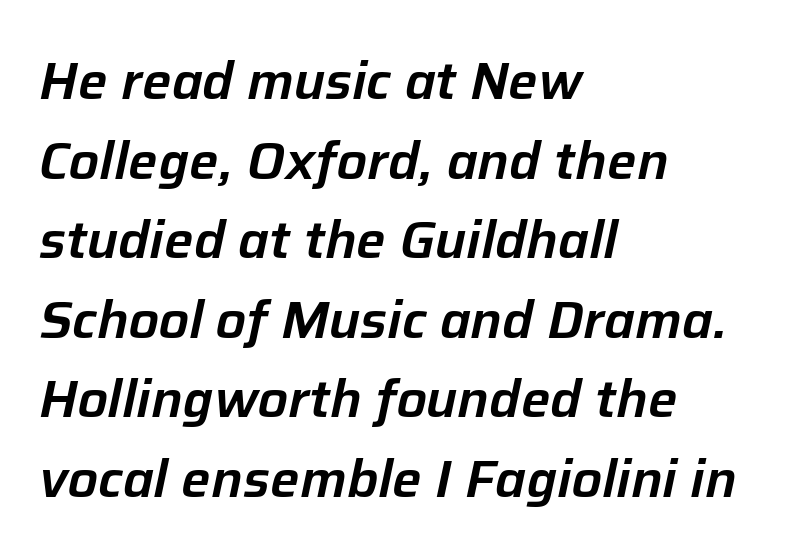
Q: Is the text italic (slanted)? A: Yes, it leans right by about 12 degrees.
Q: Is the text underlined? A: No.
Q: How is the paragraph aligned? A: Left-aligned.
Q: Is the spacing between letters normal or unusually wide? A: Normal.
Q: Is the spacing between lines tight, normal or loose? A: Normal.
Q: Width (condensed, normal, or wide)? A: Normal.
Q: Stroke contrast? A: Low.
Q: x-height? A: Medium.
Q: Monospaced? A: No.
